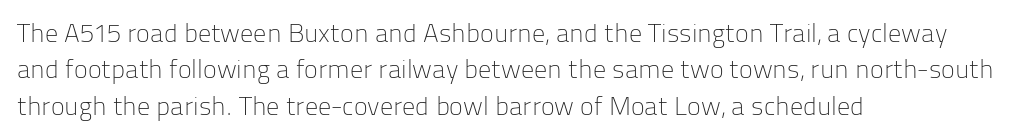
{"italic": "no", "bold": "no", "underline": "no", "align": "left", "line_spacing": "normal", "line_spacing_ratio": 1.4, "letter_spacing": "normal", "letter_spacing_em": 0.0, "glyph_px": 26}
